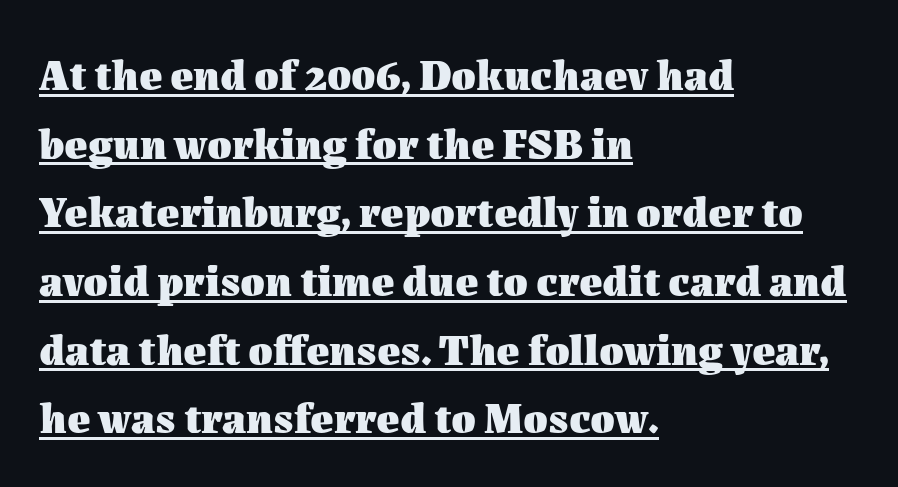
The image shows 44 px heavy type, upright; set left-aligned, normal line spacing (1.56x), normal letter spacing, underlined; medium stroke contrast and a medium x-height.
